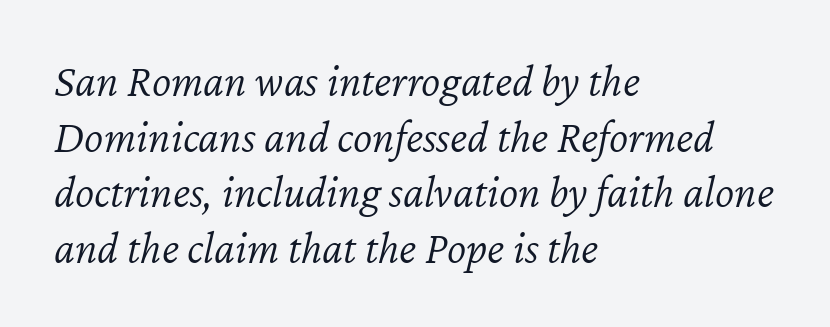
{"italic": "yes", "lean": "right", "slant_degrees": 12, "bold": "no", "weight": "light", "width": "normal", "stroke_contrast": "low", "x_height": "medium", "monospaced": "no", "underline": "no", "align": "left", "line_spacing_ratio": 1.21, "letter_spacing": "normal", "letter_spacing_em": 0.0, "glyph_px": 46}
